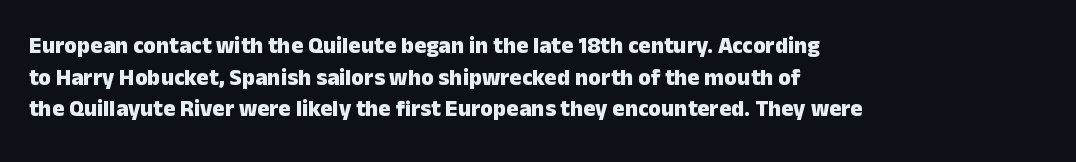
Q: Is the text bold? A: Yes.
Q: Is the text italic (slanted)? A: No, it is upright.
Q: Is the text underlined? A: No.
Q: How is the paragraph aligned? A: Left-aligned.
Q: Is the spacing between letters normal or unusually wide? A: Normal.
Q: Is the spacing between lines tight, normal or loose? A: Normal.
